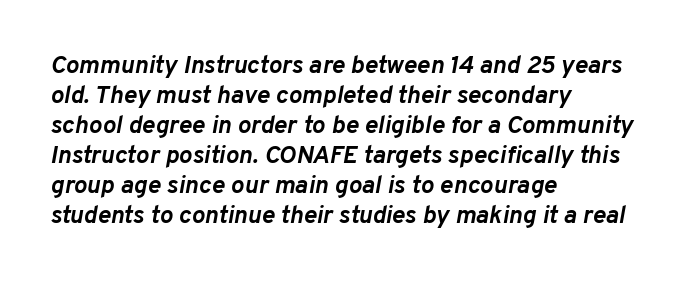
The image shows 25 px bold type, italic (leaning right); set left-aligned, line spacing 1.2x, normal letter spacing, not underlined.
